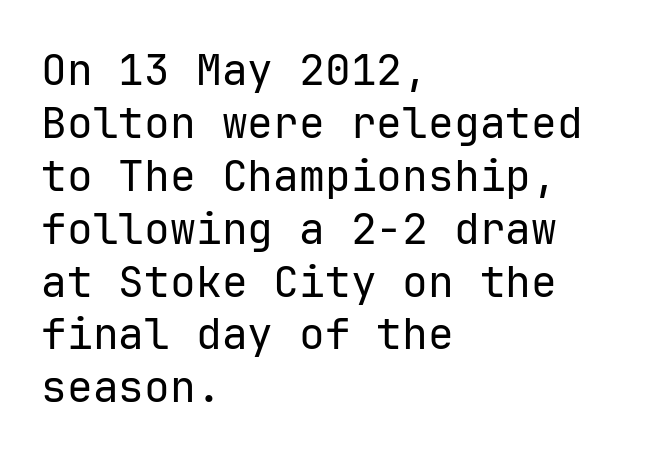
No feet cap the strokes, marking this as sans-serif type. This sample uses an upright cut, with every glyph sitting square on the baseline. Check the space under the baseline: it is left empty. Stems and bowls with no extra thickness — not bold. Line starts are locked; line ends wander.
